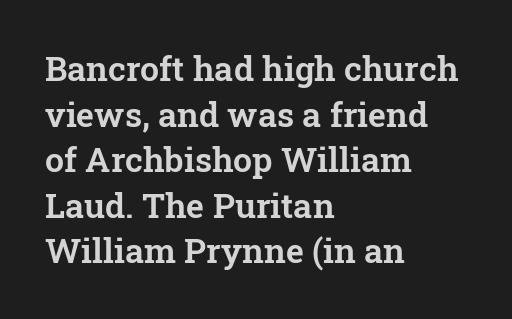
Proportional: the letters do not fall into vertical columns. The font family rendered here belongs to the serif group. Honestly, there is no underline to notice here at all. Nope, not italic — everything's standing straight. Regarding leading, the lines here are spaced in the standard way. These lines are set flush left with a ragged right edge.
